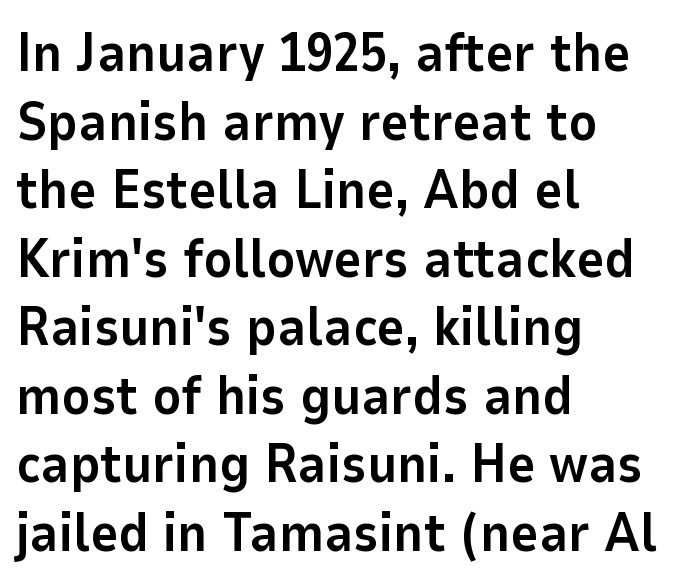
{"serif": "no", "italic": "no", "bold": "yes", "weight": "bold", "width": "normal", "stroke_contrast": "low", "x_height": "medium", "monospaced": "no", "underline": "no", "align": "left", "line_spacing": "normal", "line_spacing_ratio": 1.27, "letter_spacing": "normal", "letter_spacing_em": 0.0, "glyph_px": 54}
